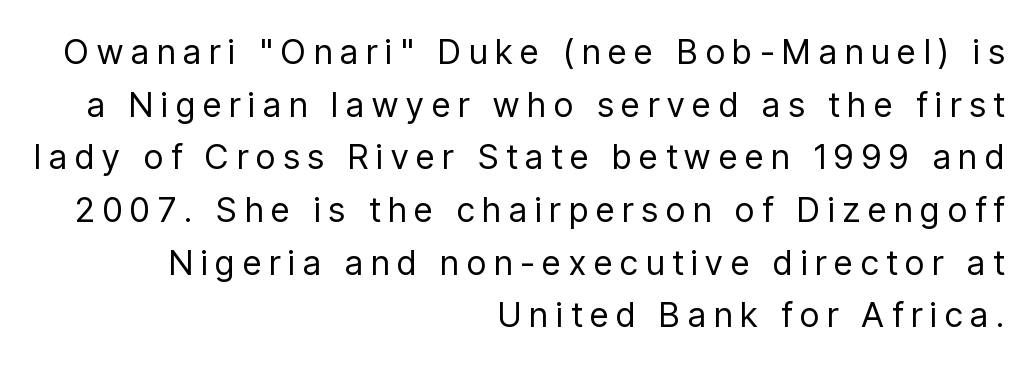
Q: Is the text bold? A: No.
Q: Is the text italic (slanted)? A: No, it is upright.
Q: Is the typeface a serif or a sans-serif typeface? A: Sans-serif.
Q: Is the text underlined? A: No.
Q: How is the paragraph aligned? A: Right-aligned.
Q: Is the spacing between letters normal or unusually wide? A: Unusually wide.
Q: Is the spacing between lines tight, normal or loose? A: Normal.
Q: Width (condensed, normal, or wide)? A: Condensed.
Q: Stroke contrast? A: Low.
Q: x-height? A: Medium.
Q: Monospaced? A: No.
